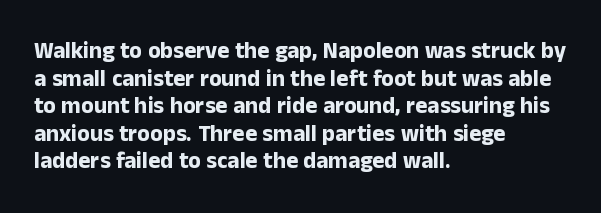
{"italic": "no", "bold": "yes", "underline": "no", "align": "left", "line_spacing_ratio": 1.2, "letter_spacing": "normal", "letter_spacing_em": 0.0, "glyph_px": 23}
